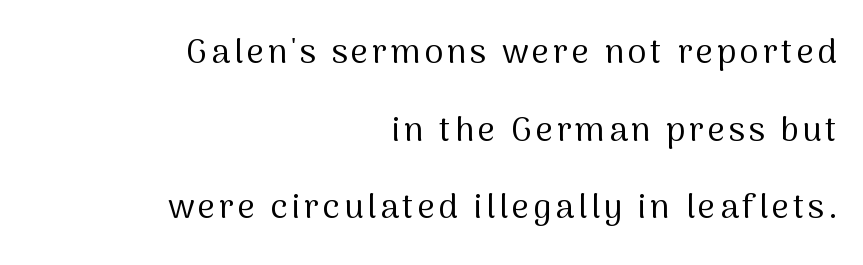
{"serif": "no", "italic": "no", "bold": "no", "weight": "regular", "width": "normal", "stroke_contrast": "medium", "x_height": "medium", "monospaced": "no", "underline": "no", "align": "right", "line_spacing": "loose", "line_spacing_ratio": 2.28, "glyph_px": 34}
